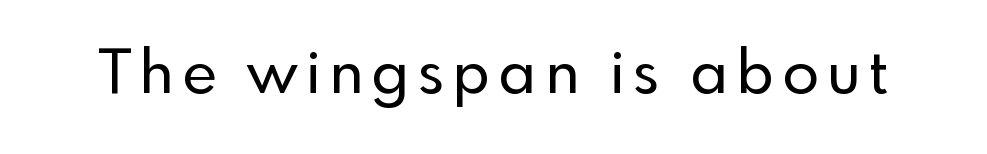
The image shows 60 px sans-serif type, upright; set not underlined; a small x-height.
